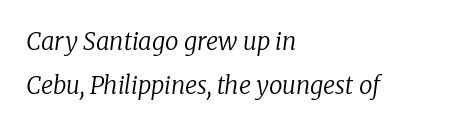
The image shows 24 px text type, italic (leaning right); set left-aligned, line spacing 1.84x, normal letter spacing, not underlined.
